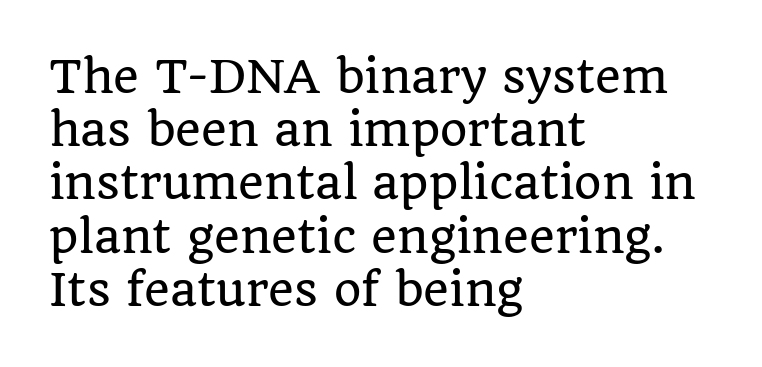
{"serif": "yes", "italic": "no", "width": "normal", "stroke_contrast": "low", "x_height": "large", "monospaced": "no", "underline": "no", "align": "left", "line_spacing_ratio": 1.21, "letter_spacing": "normal", "letter_spacing_em": 0.0, "glyph_px": 44}
